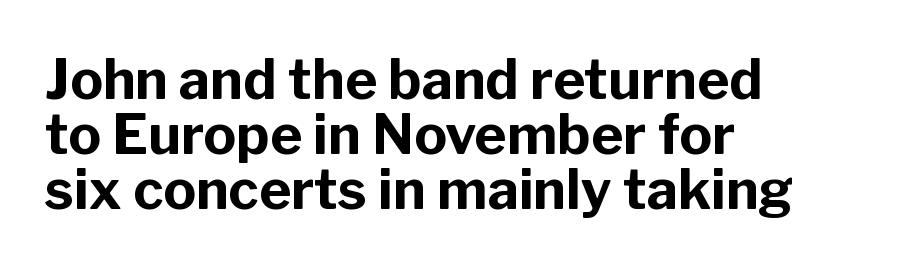
The image shows 55 px bold sans-serif type, upright; set left-aligned, tight line spacing (1.0x), normal letter spacing, not underlined; low stroke contrast and a medium x-height.
